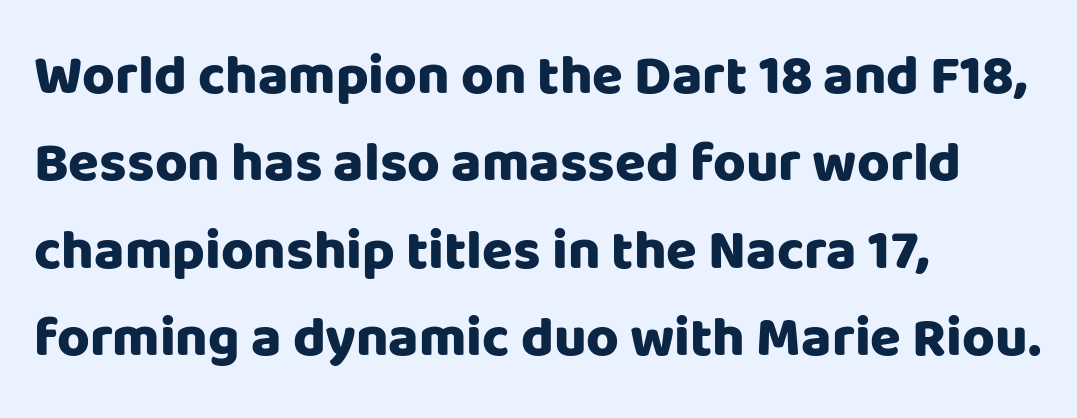
{"serif": "no", "italic": "no", "bold": "yes", "weight": "heavy", "width": "normal", "stroke_contrast": "low", "x_height": "large", "monospaced": "no", "underline": "no", "align": "left", "line_spacing": "normal", "line_spacing_ratio": 1.56, "letter_spacing": "normal", "letter_spacing_em": 0.0, "glyph_px": 56}
